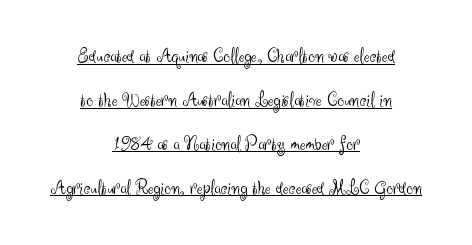
{"italic": "no", "bold": "no", "underline": "yes", "align": "center", "line_spacing": "loose", "line_spacing_ratio": 2.09, "letter_spacing": "normal", "letter_spacing_em": 0.0, "glyph_px": 21}
